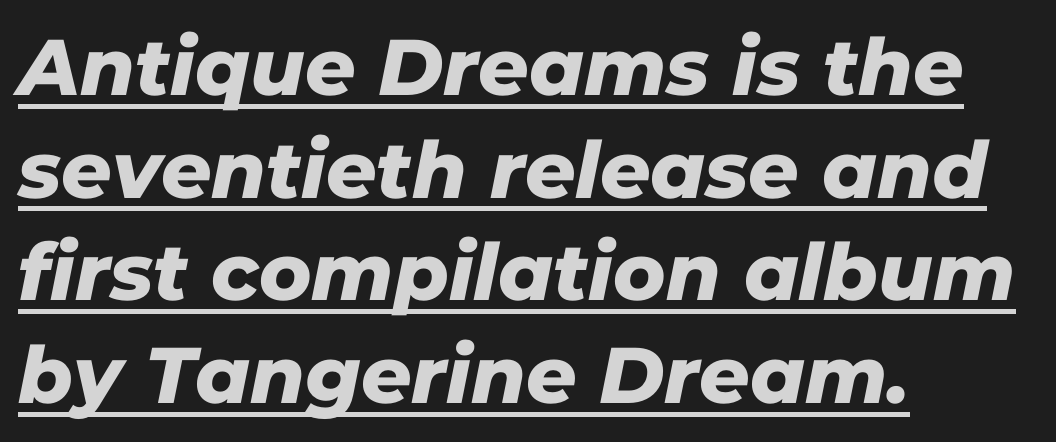
Whoever set this chose a conventional vertical rhythm. Are there feet on the stems? There aren't — it's a sans. Underline: present. Varying glyph widths throughout — classic text-font behaviour. No extra tracking has been applied to these lines.
